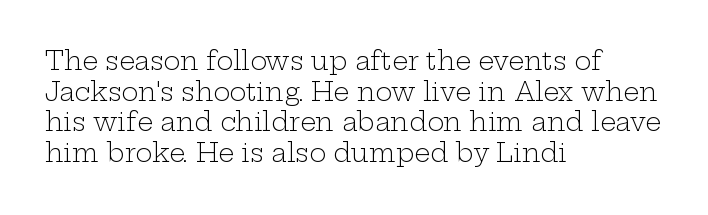
The image shows 25 px text type, upright; set left-aligned, line spacing 1.23x, normal letter spacing, not underlined.
